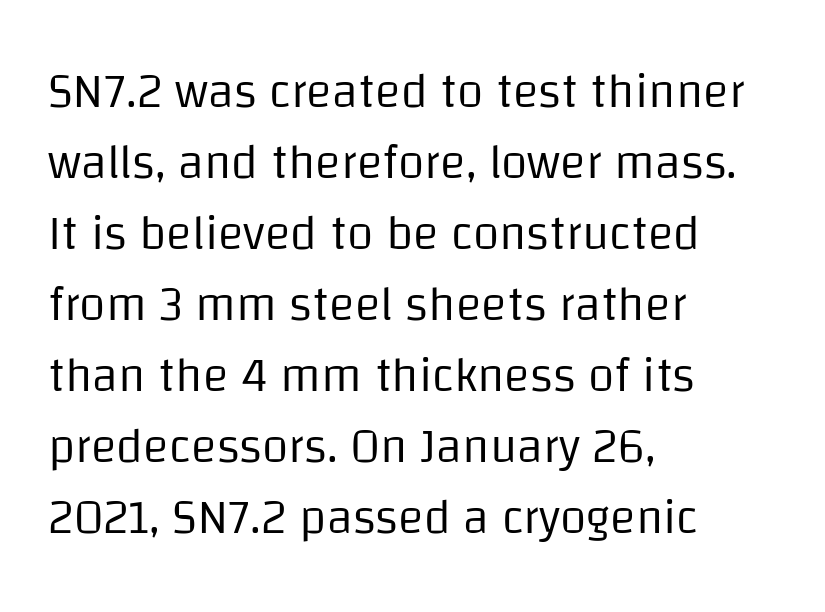
The image shows 48 px regular-weight sans-serif type, upright; set left-aligned, normal line spacing (1.48x), normal letter spacing, not underlined; low stroke contrast and a large x-height.
